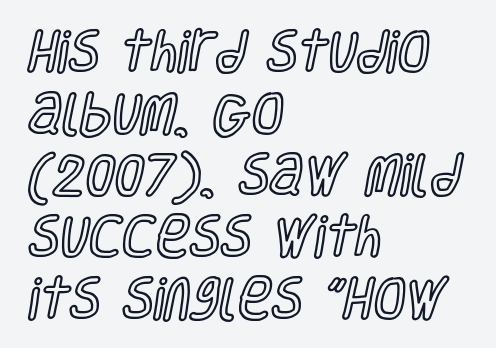
The lines are quadded left. The specimen omits any rule beneath the text block's lines. Is this a fixed-width face? No — the glyphs have proportional, varying widths. This sample keeps an unexceptional amount of space between lines. Short note: letters normally spaced.
